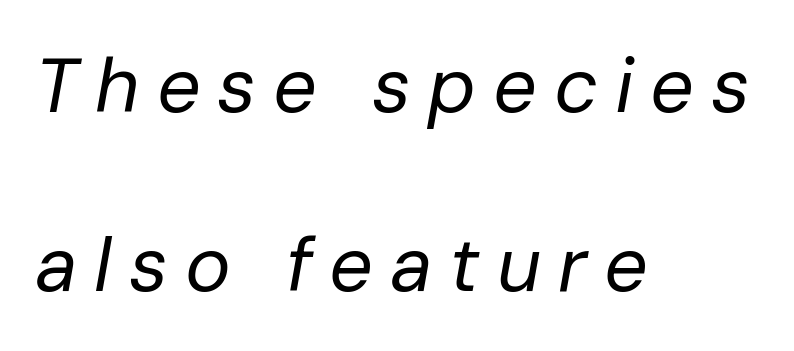
Q: Is the text bold? A: No.
Q: Is the text italic (slanted)? A: Yes, it leans right by about 10 degrees.
Q: Is the text underlined? A: No.
Q: How is the paragraph aligned? A: Left-aligned.
Q: Is the spacing between letters normal or unusually wide? A: Unusually wide.
Q: Is the spacing between lines tight, normal or loose? A: Loose.
Q: Width (condensed, normal, or wide)? A: Normal.
Q: Stroke contrast? A: Low.
Q: x-height? A: Medium.
Q: Monospaced? A: No.
